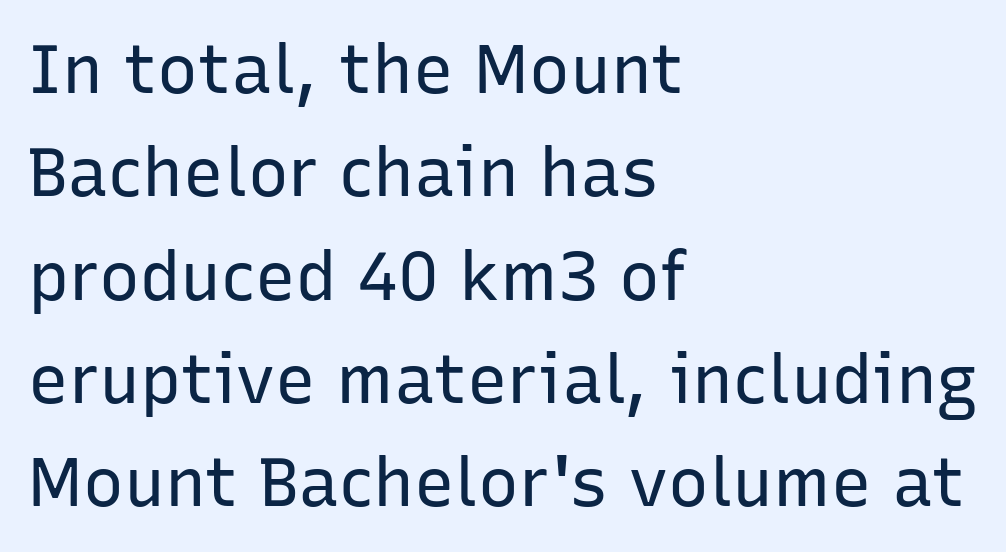
{"serif": "no", "italic": "no", "bold": "no", "weight": "regular", "width": "normal", "stroke_contrast": "low", "x_height": "medium", "monospaced": "no", "underline": "no", "align": "left", "line_spacing": "normal", "line_spacing_ratio": 1.52, "letter_spacing": "normal", "letter_spacing_em": 0.0, "glyph_px": 68}
